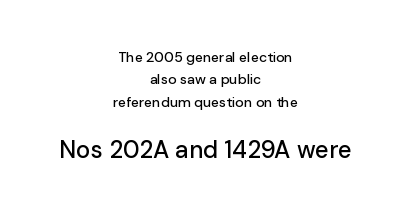
Q: Is the text italic (slanted)? A: No, it is upright.
Q: Is the text underlined? A: No.
Q: How is the paragraph aligned? A: Centered.
Q: Is the spacing between letters normal or unusually wide? A: Normal.
Q: Is the spacing between lines tight, normal or loose? A: Normal.
Q: Which block of text is set in a larger size, the first (top) or the second (bottom)? A: The second (bottom) one.
